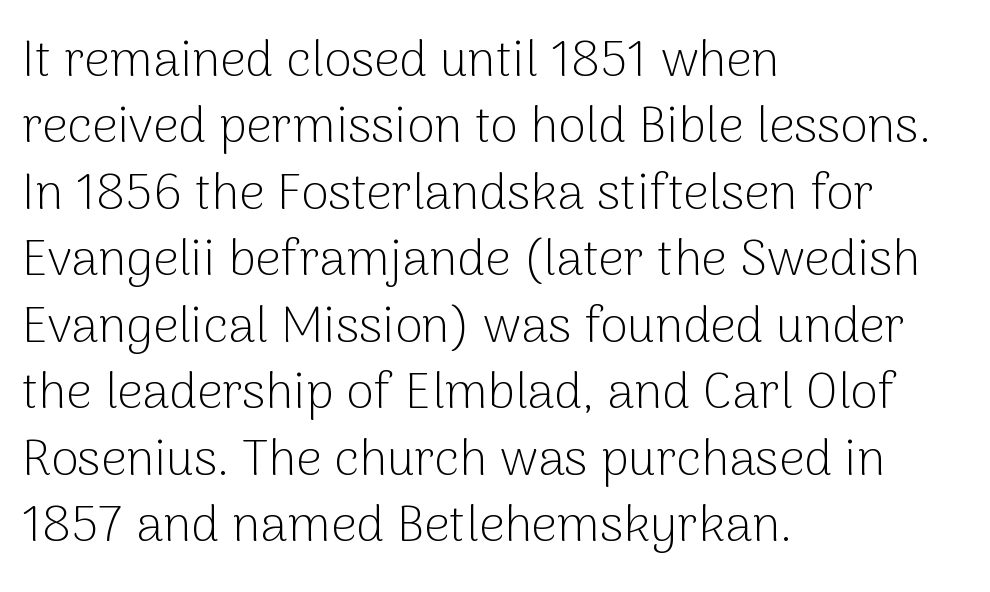
One glance says typical: line gaps are just what's usual. Honestly, there is no underline to notice here at all. Honestly, the letter spacing is just normal — you wouldn't notice it. Weight class: somewhere from thin through regular. Does the type have serifs? No, each stem ends abruptly.
